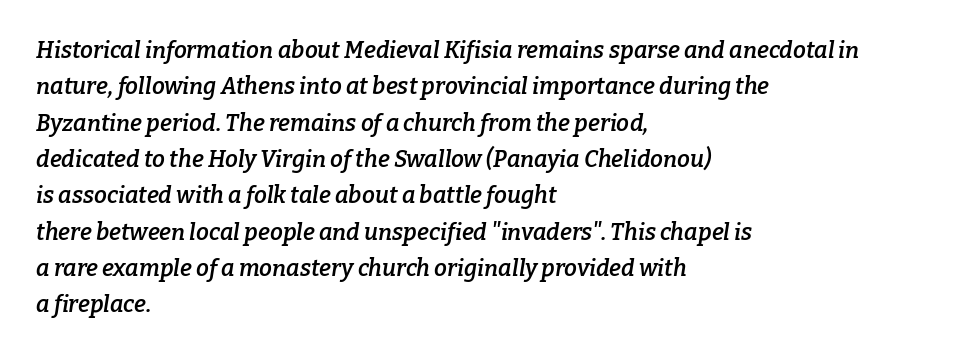
Weight check: semibold — heavier than regular, not quite bold. The passage shown has conventional tracking throughout. Words float on clear page, feet unadorned. Designer's note — italics engaged. Horizontally, the lines are justified to the leading edge only. Horizontal bands of white between lines are of average thickness.
